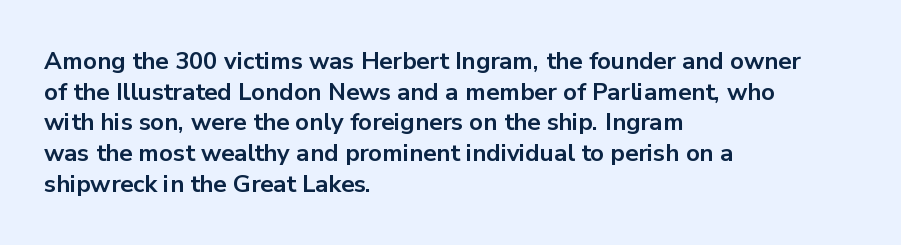
Summary of weight: heavy, a full bold. Tracking value appears to be zero — textbook default spacing. No italicization has been applied; the sample stays upright. The words here are not underlined. A normal amount of white space separates one row of letters from the next.
